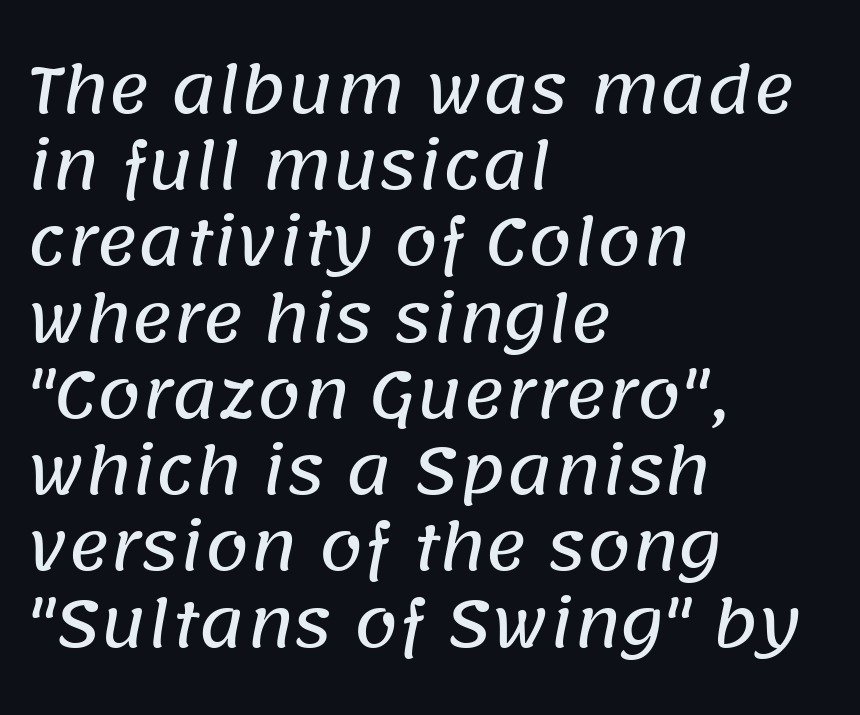
The image shows 63 px sans-serif type; set left-aligned, line spacing 1.21x, normal letter spacing, not underlined; low stroke contrast and a large x-height.
